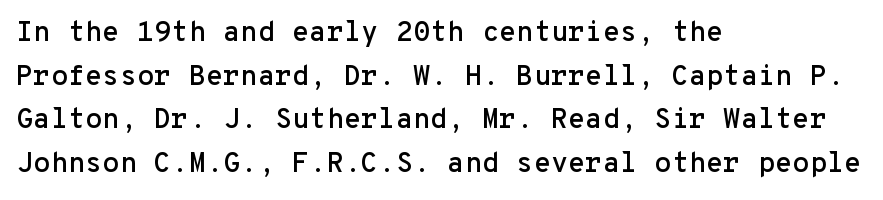
{"serif": "no", "italic": "no", "width": "normal", "stroke_contrast": "low", "x_height": "medium", "monospaced": "yes", "underline": "no", "align": "left", "line_spacing": "normal", "line_spacing_ratio": 1.56, "letter_spacing": "normal", "letter_spacing_em": 0.0, "glyph_px": 28}
